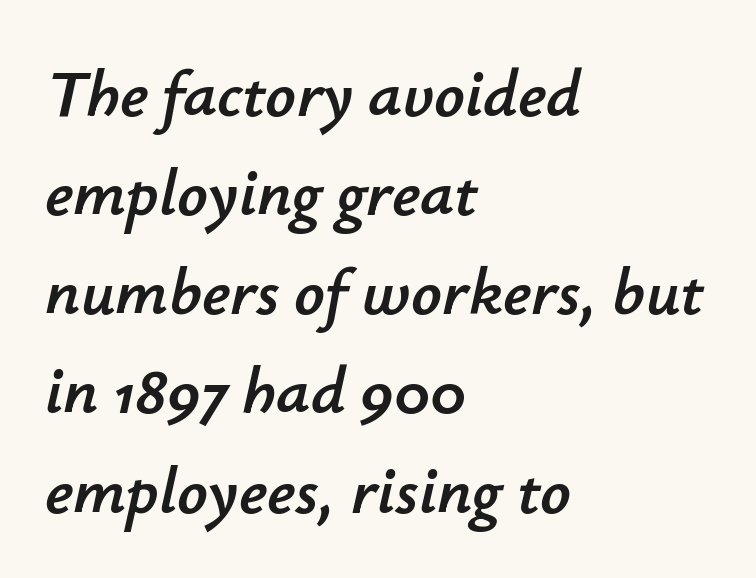
The image shows 67 px text type, italic (leaning right); set left-aligned, normal line spacing (1.48x), normal letter spacing, not underlined; low stroke contrast and a small x-height.
